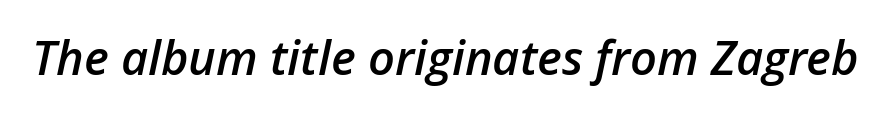
Descender tails drop into unmarked territory. The rendering uses natural spacing where letterforms have individual widths. Would a proofreader flag this as italicized? Yes. How are the letters spaced? Ordinarily, with no added tracking.
